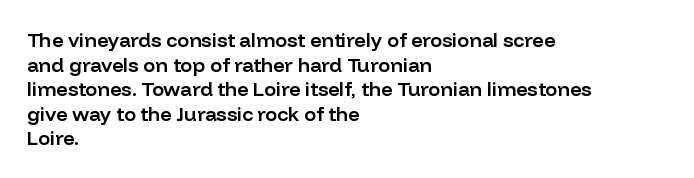
The image shows 20 px text type, upright; set left-aligned, line spacing 1.23x, normal letter spacing, not underlined.
